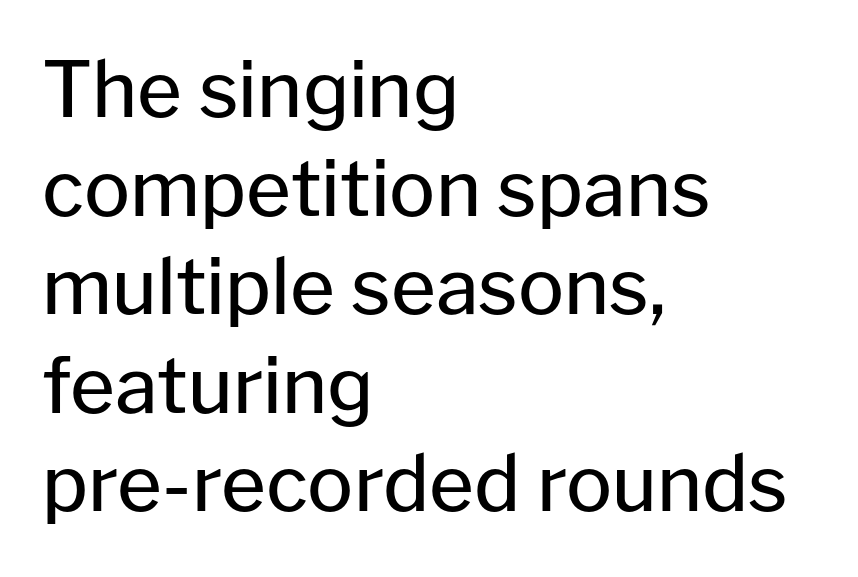
Q: Is the text bold? A: No.
Q: Is the text italic (slanted)? A: No, it is upright.
Q: Is the typeface a serif or a sans-serif typeface? A: Sans-serif.
Q: Is the text underlined? A: No.
Q: How is the paragraph aligned? A: Left-aligned.
Q: Is the spacing between letters normal or unusually wide? A: Normal.
Q: Is the spacing between lines tight, normal or loose? A: Normal.
Q: Width (condensed, normal, or wide)? A: Normal.
Q: Stroke contrast? A: Low.
Q: x-height? A: Medium.
Q: Monospaced? A: No.
